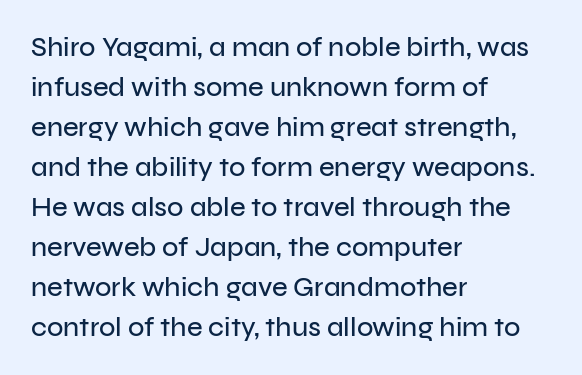
Regular leading. The zone under the glyphs is completely vacant. Italic? Not at all — the glyphs are vertical. A typesetter would call this zero additional tracking. Leftover space on each line is placed entirely after the last word.
